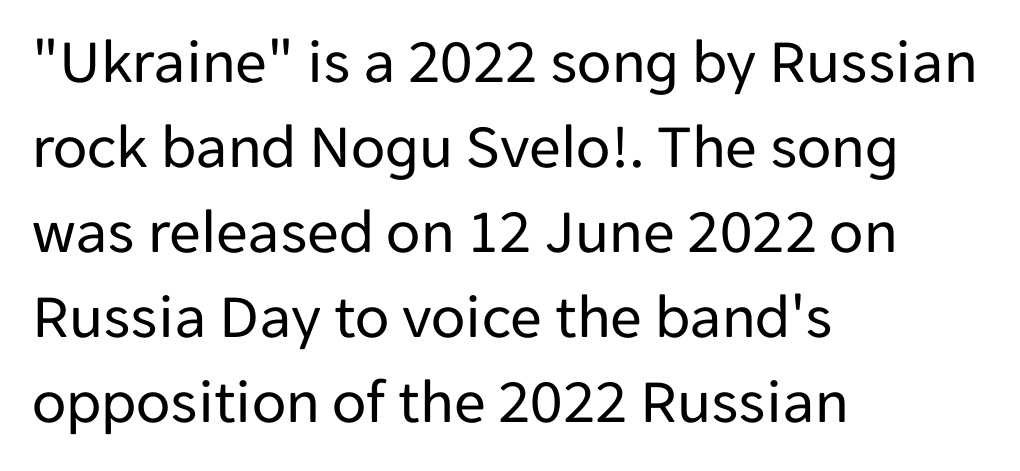
{"serif": "no", "italic": "no", "bold": "no", "weight": "regular", "width": "normal", "stroke_contrast": "low", "x_height": "medium", "monospaced": "no", "underline": "no", "align": "left", "line_spacing": "normal", "line_spacing_ratio": 1.35, "letter_spacing": "normal", "letter_spacing_em": 0.0, "glyph_px": 63}
